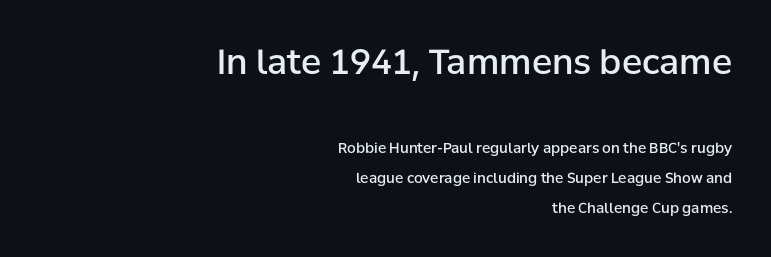
The image shows 34 px semibold sans-serif type, upright; set right-aligned, loose line spacing (2.12x), normal letter spacing, not underlined; the first (top) block is 2.43x larger; low stroke contrast and a medium x-height.
